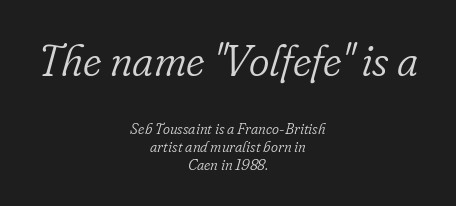
{"serif": "yes", "italic": "yes", "lean": "right", "slant_degrees": 16, "bold": "no", "weight": "light", "width": "normal", "stroke_contrast": "low", "x_height": "small", "monospaced": "no", "underline": "no", "align": "center", "line_spacing_ratio": 1.18, "letter_spacing": "normal", "letter_spacing_em": 0.0, "larger_block": "first", "size_ratio": 2.93, "glyph_px": 44}
